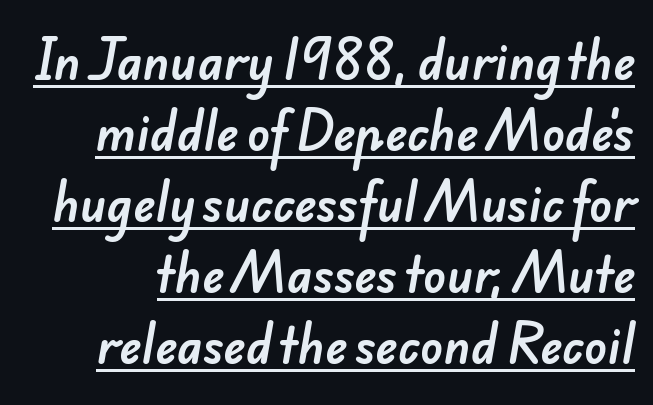
The rendering keeps characters at their native spacing. Stroke terminals: plain, sans-serif. The rendering uses a moderate line-height, typical for paragraphs. Does a line run under the words? Yes, clearly. The passage shown is typed in a proportional face where columns would drift.
